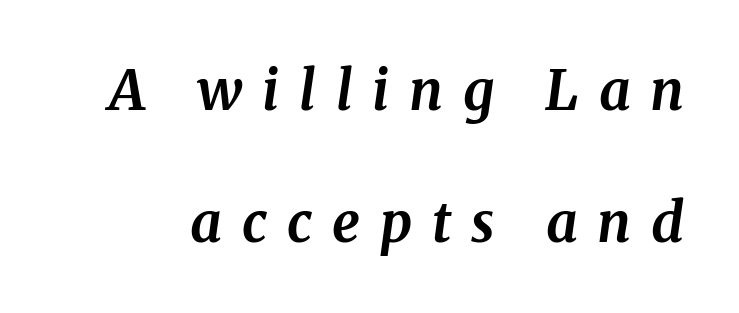
Q: Is the text bold? A: Yes.
Q: Is the text italic (slanted)? A: Yes, it leans right by about 8 degrees.
Q: Is the typeface a serif or a sans-serif typeface? A: Serif.
Q: Is the text underlined? A: No.
Q: Is the spacing between letters normal or unusually wide? A: Unusually wide.
Q: Is the spacing between lines tight, normal or loose? A: Loose.
Q: Width (condensed, normal, or wide)? A: Normal.
Q: Stroke contrast? A: Medium.
Q: x-height? A: Medium.
Q: Monospaced? A: No.
